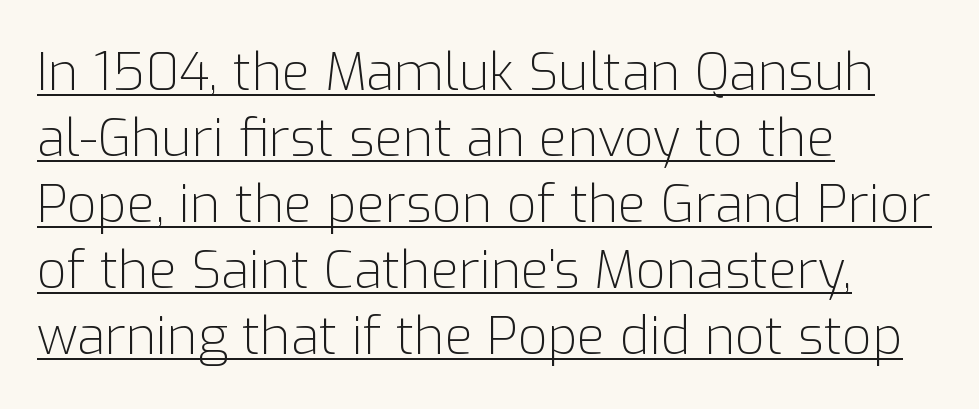
{"serif": "no", "italic": "no", "bold": "no", "weight": "light", "width": "normal", "stroke_contrast": "low", "x_height": "medium", "monospaced": "no", "underline": "yes", "align": "left", "line_spacing": "normal", "line_spacing_ratio": 1.27, "letter_spacing": "normal", "letter_spacing_em": 0.0, "glyph_px": 52}
